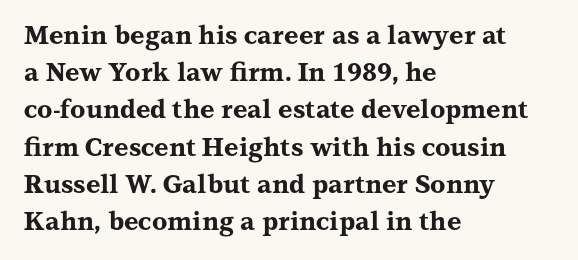
{"italic": "no", "bold": "yes", "underline": "no", "align": "left", "line_spacing": "normal", "line_spacing_ratio": 1.49, "letter_spacing": "normal", "letter_spacing_em": 0.0, "glyph_px": 25}
